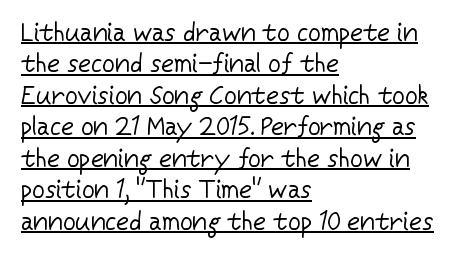
Q: Is the text bold? A: No.
Q: Is the text italic (slanted)? A: No, it is upright.
Q: Is the text underlined? A: Yes.
Q: How is the paragraph aligned? A: Left-aligned.
Q: Is the spacing between letters normal or unusually wide? A: Normal.
Q: Is the spacing between lines tight, normal or loose? A: Normal.
